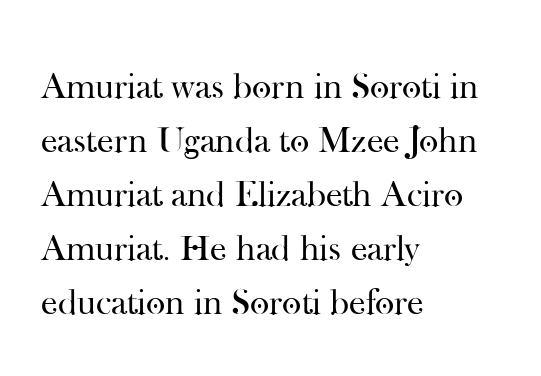
Q: Is the text bold? A: No.
Q: Is the text italic (slanted)? A: No, it is upright.
Q: Is the typeface a serif or a sans-serif typeface? A: Serif.
Q: Is the text underlined? A: No.
Q: How is the paragraph aligned? A: Left-aligned.
Q: Is the spacing between letters normal or unusually wide? A: Normal.
Q: Is the spacing between lines tight, normal or loose? A: Normal.
Q: Width (condensed, normal, or wide)? A: Normal.
Q: Stroke contrast? A: High.
Q: x-height? A: Small.
Q: Monospaced? A: No.
